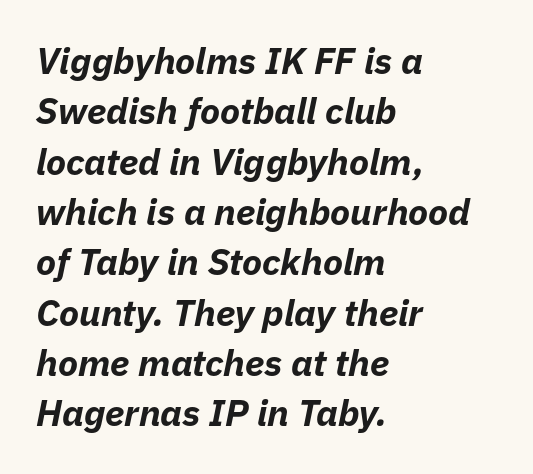
Q: Is the text bold? A: Yes.
Q: Is the text italic (slanted)? A: Yes, it leans right by about 11 degrees.
Q: Is the text underlined? A: No.
Q: How is the paragraph aligned? A: Left-aligned.
Q: Is the spacing between letters normal or unusually wide? A: Normal.
Q: Is the spacing between lines tight, normal or loose? A: Normal.
Q: Width (condensed, normal, or wide)? A: Normal.
Q: Stroke contrast? A: Low.
Q: x-height? A: Medium.
Q: Monospaced? A: No.
